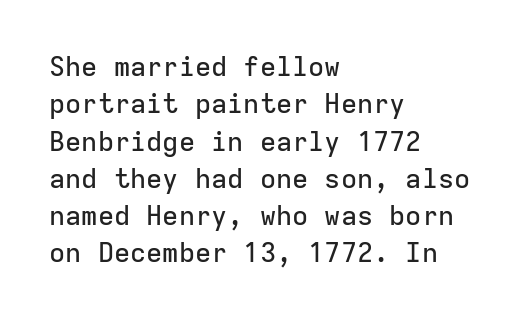
Q: Is the text italic (slanted)? A: No, it is upright.
Q: Is the text underlined? A: No.
Q: How is the paragraph aligned? A: Left-aligned.
Q: Is the spacing between letters normal or unusually wide? A: Normal.
Q: Is the spacing between lines tight, normal or loose? A: Normal.
